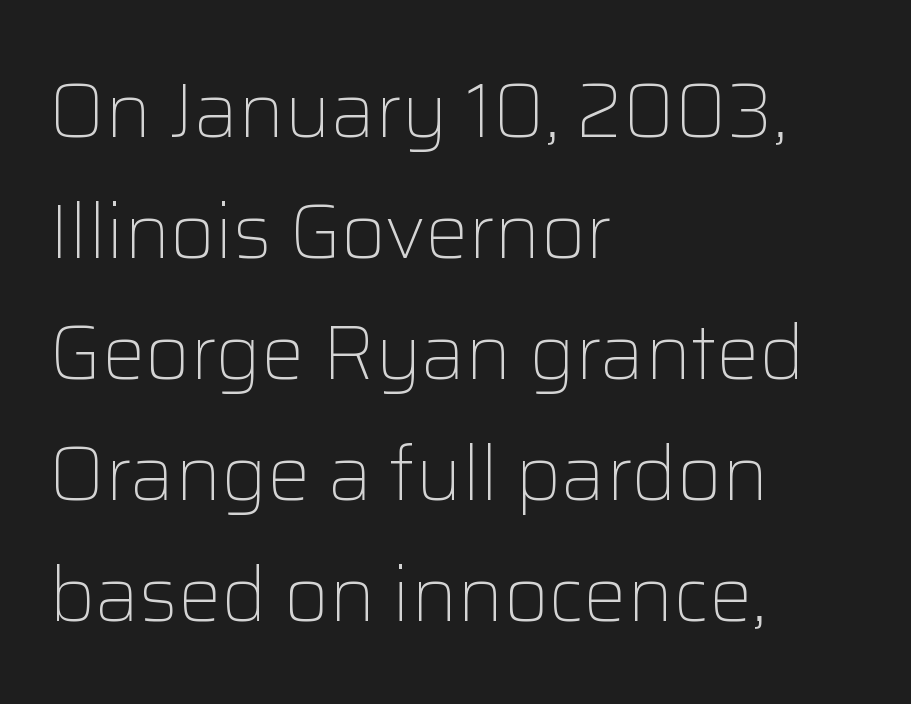
The image shows 77 px light sans-serif type, upright; set left-aligned, normal line spacing (1.57x), normal letter spacing, not underlined; low stroke contrast and a medium x-height.
